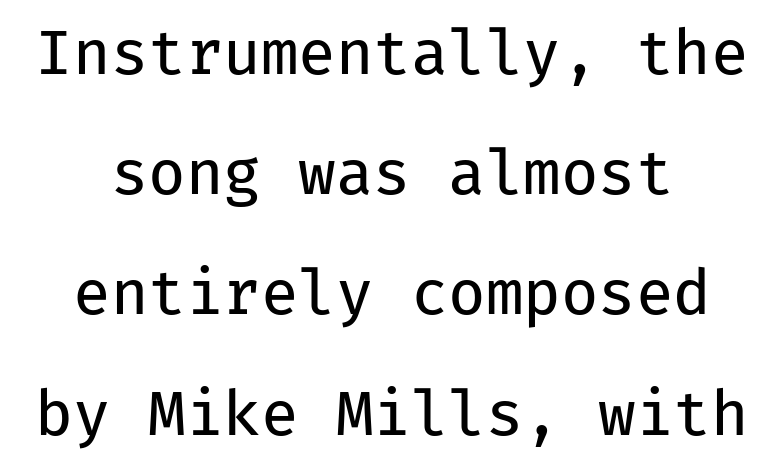
Vertical stems look standard width or narrower in stroke. Interline gaps are noticeably wide in this sample. Italic: no, the glyphs are upright roman. Short and long lines alike share a common midpoint.
